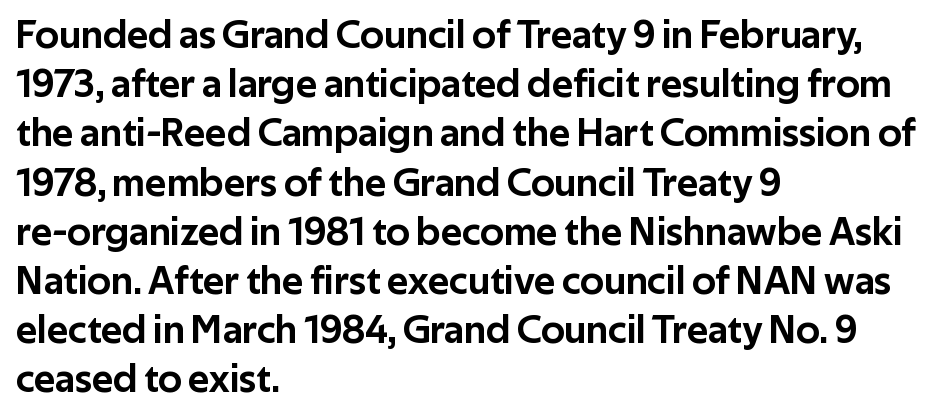
The image shows 40 px sans-serif type, upright; set left-aligned, line spacing 1.23x, normal letter spacing, not underlined; low stroke contrast and a medium x-height.
